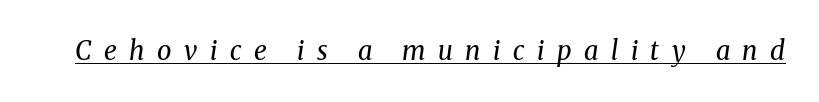
Underlining? Definitely there. Nothing heavy about these letters — not bold at all. Here the glyphs are tracked loosely, breaking word shapes into spaced letters. Quick note: italic.
